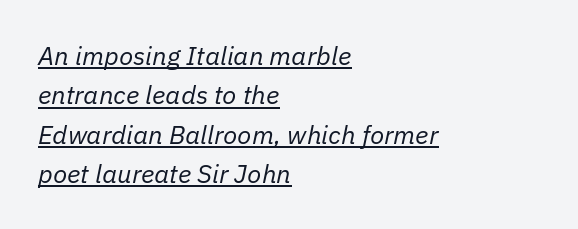
Underline: present. A classic flush-left, rag-right setting is used for this passage. Nothing unusual about the tracking: characters are spaced as the font intends. Vertically, the passage feels balanced, rows spaced as you'd expect.
